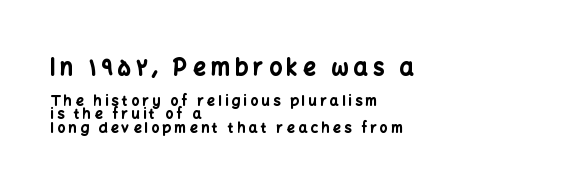
Q: Is the text bold? A: Yes.
Q: Is the text italic (slanted)? A: No, it is upright.
Q: Is the text underlined? A: No.
Q: How is the paragraph aligned? A: Left-aligned.
Q: Is the spacing between letters normal or unusually wide? A: Unusually wide.
Q: Is the spacing between lines tight, normal or loose? A: Tight.
Q: Which block of text is set in a larger size, the first (top) or the second (bottom)? A: The first (top) one.
